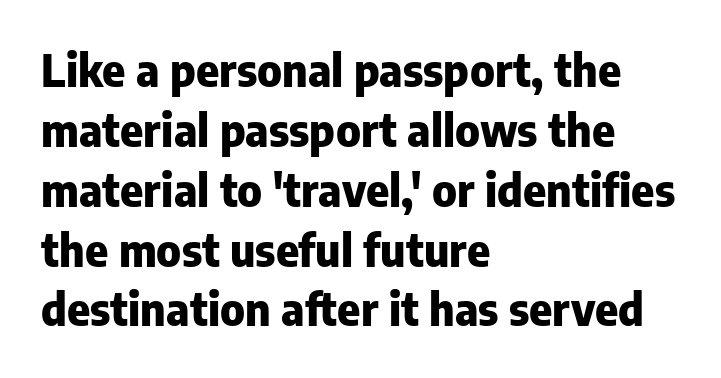
The image shows 44 px heavy sans-serif type, upright; set left-aligned, normal line spacing (1.36x), normal letter spacing, not underlined; low stroke contrast and a medium x-height.
